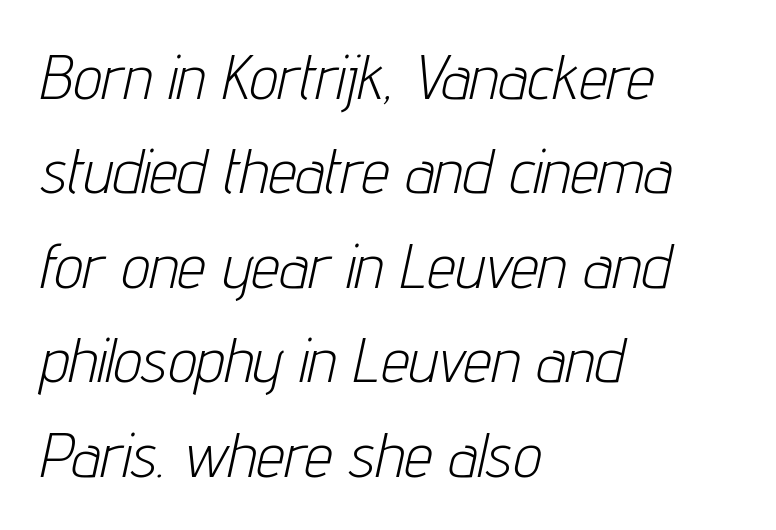
The ragged edge is on the right, which tells us the setting is flush left. The axis of the letterforms is tilted away from vertical. Honestly, the row spacing looks completely unremarkable. Stroke thickness stays within the range of a standard reading face or lighter.
